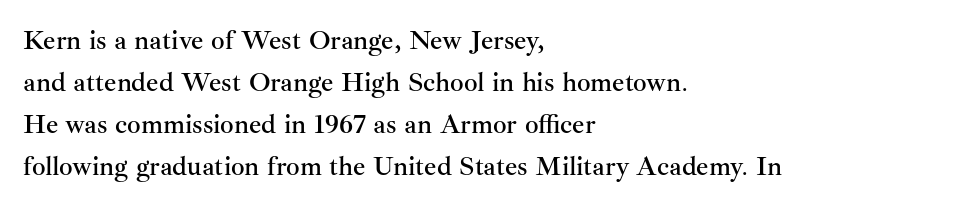
The image shows 27 px text type, upright; set left-aligned, normal line spacing (1.56x), normal letter spacing, not underlined.
